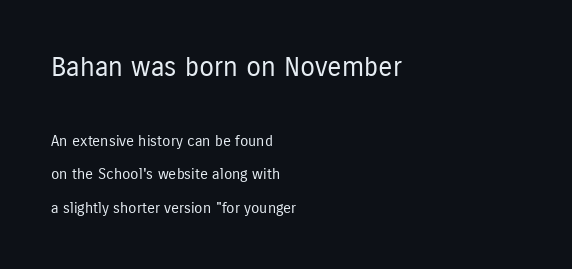
The image shows 27 px text type, upright; set left-aligned, loose line spacing (2.21x), normal letter spacing, not underlined; the first (top) block is 1.8x larger.
